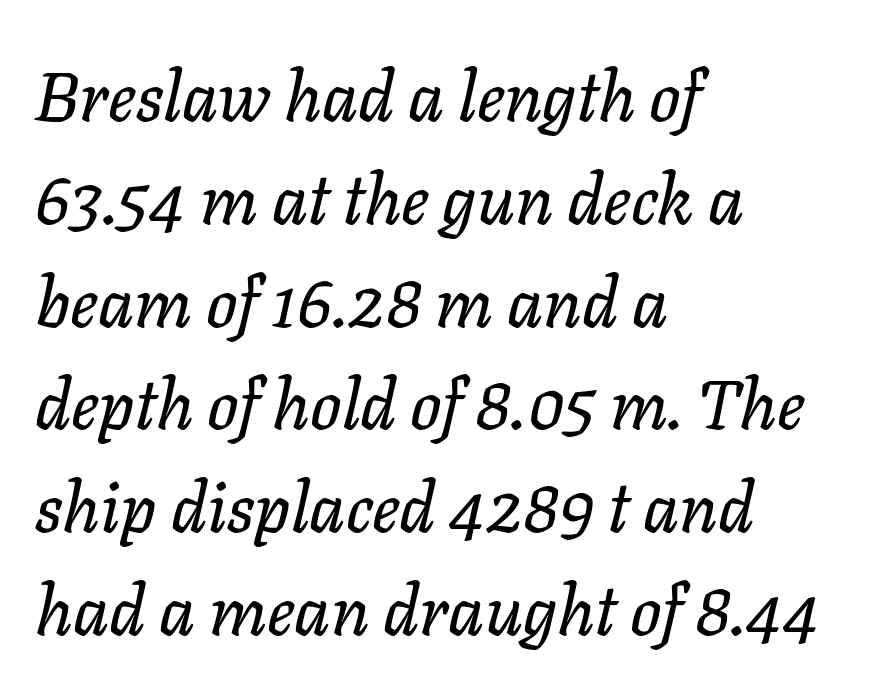
Q: Is the text italic (slanted)? A: Yes, it leans right by about 11 degrees.
Q: Is the text underlined? A: No.
Q: How is the paragraph aligned? A: Left-aligned.
Q: Is the spacing between letters normal or unusually wide? A: Normal.
Q: Is the spacing between lines tight, normal or loose? A: Normal.
Q: Width (condensed, normal, or wide)? A: Normal.
Q: Stroke contrast? A: Low.
Q: x-height? A: Medium.
Q: Monospaced? A: No.
